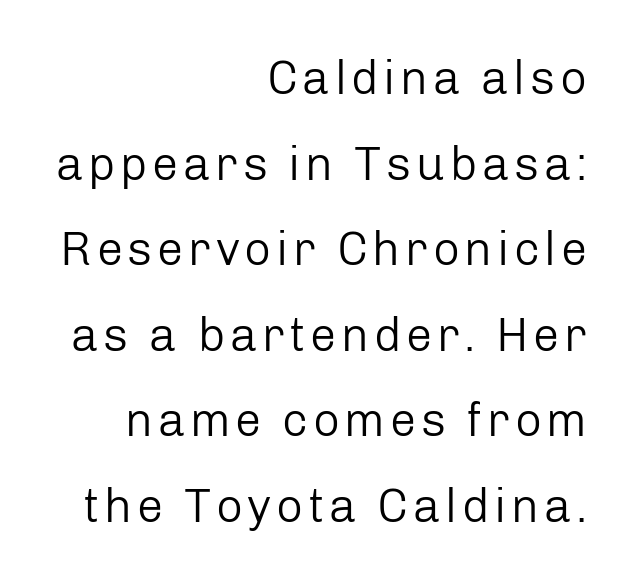
Q: Is the text bold? A: No.
Q: Is the text italic (slanted)? A: No, it is upright.
Q: Is the typeface a serif or a sans-serif typeface? A: Sans-serif.
Q: Is the text underlined? A: No.
Q: How is the paragraph aligned? A: Right-aligned.
Q: Width (condensed, normal, or wide)? A: Normal.
Q: Stroke contrast? A: Low.
Q: x-height? A: Medium.
Q: Monospaced? A: No.
